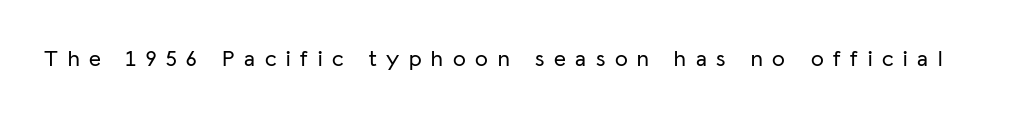
{"italic": "no", "underline": "no", "letter_spacing": "wide", "letter_spacing_em": 0.42, "glyph_px": 23}
